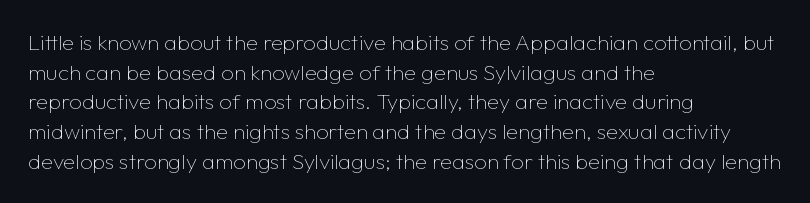
{"italic": "no", "bold": "no", "underline": "no", "align": "left", "line_spacing": "normal", "line_spacing_ratio": 1.35, "letter_spacing": "normal", "letter_spacing_em": 0.0, "glyph_px": 22}
